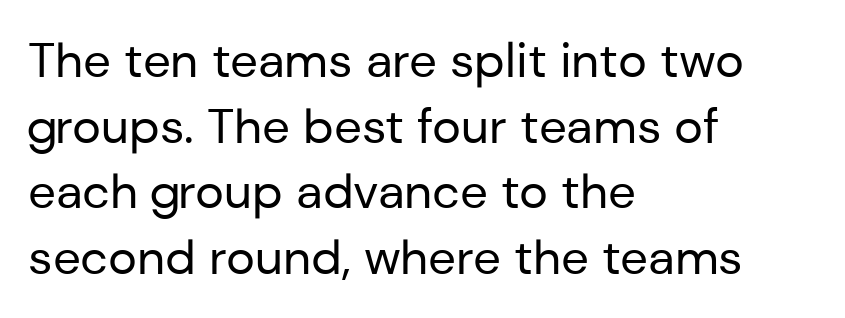
Q: Is the text bold? A: No.
Q: Is the text italic (slanted)? A: No, it is upright.
Q: Is the typeface a serif or a sans-serif typeface? A: Sans-serif.
Q: Is the text underlined? A: No.
Q: How is the paragraph aligned? A: Left-aligned.
Q: Is the spacing between letters normal or unusually wide? A: Normal.
Q: Is the spacing between lines tight, normal or loose? A: Normal.
Q: Width (condensed, normal, or wide)? A: Normal.
Q: Stroke contrast? A: Low.
Q: x-height? A: Medium.
Q: Monospaced? A: No.
